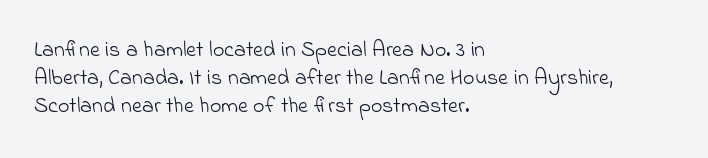
The strokes are not fattened; the text isn't bold. The rendering uses a moderate line-height, typical for paragraphs. The face used here is rendered with its standard letterfit. Type without underlining.
